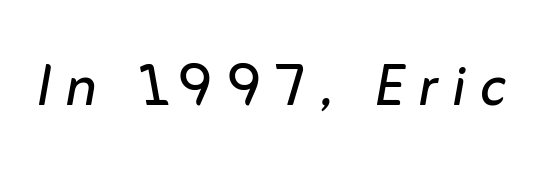
The image shows 74 px regular-weight type, italic (leaning right); set not underlined; low stroke contrast and a medium x-height.
